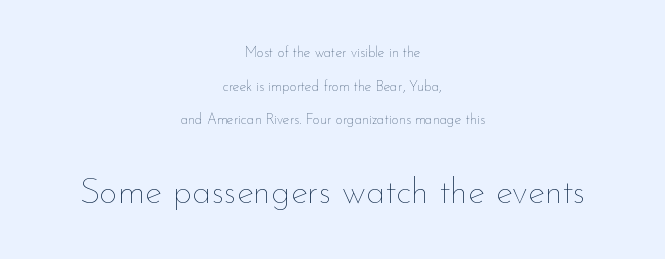
{"italic": "no", "bold": "no", "weight": "thin", "width": "normal", "stroke_contrast": "low", "x_height": "small", "monospaced": "no", "underline": "no", "align": "center", "line_spacing": "loose", "line_spacing_ratio": 2.41, "letter_spacing": "normal", "letter_spacing_em": 0.0, "larger_block": "second", "size_ratio": 2.57, "glyph_px": 36}
